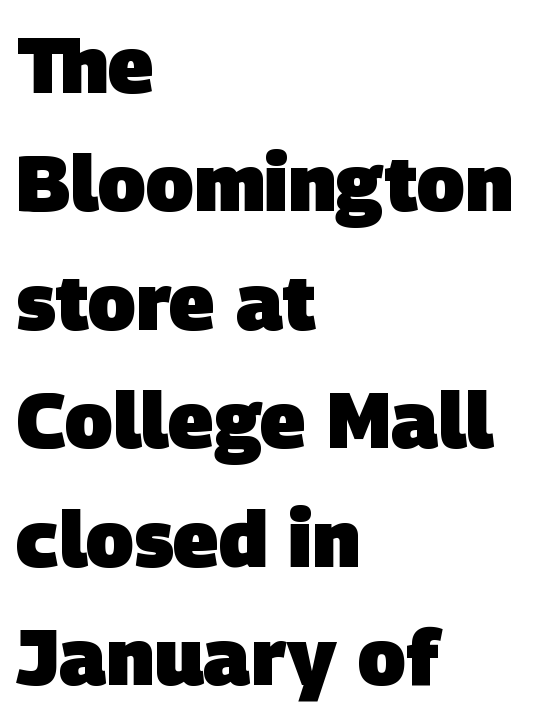
Looks like regular typesetting: each glyph gets only the width it needs. Teacher's note: observe the even left margin — that is flush-left alignment. The characters display no serif detailing; their extremities are plain. Underline: absent. A normal amount of white space separates one row of letters from the next. A typesetter would call this zero additional tracking.
